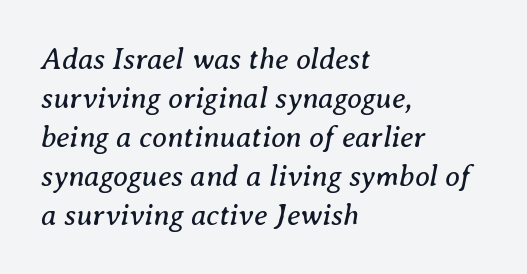
{"serif": "yes", "italic": "yes", "lean": "right", "slant_degrees": 8, "bold": "no", "weight": "regular", "width": "normal", "stroke_contrast": "medium", "x_height": "medium", "monospaced": "no", "underline": "no", "align": "left", "line_spacing": "normal", "line_spacing_ratio": 1.3, "letter_spacing": "normal", "letter_spacing_em": 0.0, "glyph_px": 30}
